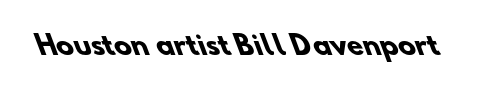
{"bold": "yes", "underline": "no", "letter_spacing": "normal", "letter_spacing_em": 0.0, "glyph_px": 26}
